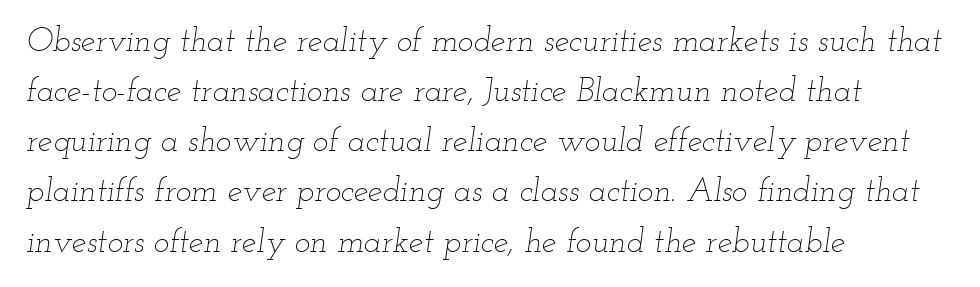
The lines are quadded left. Unbolded letterforms with no extra heft. The face used here is proportionally spaced, like ordinary book or web type. The passage shown stacks its lines at a standard gap. Compared with typical body copy, the letter spacing here is the same. The lettering tilts uniformly, giving the passage an italic look.
